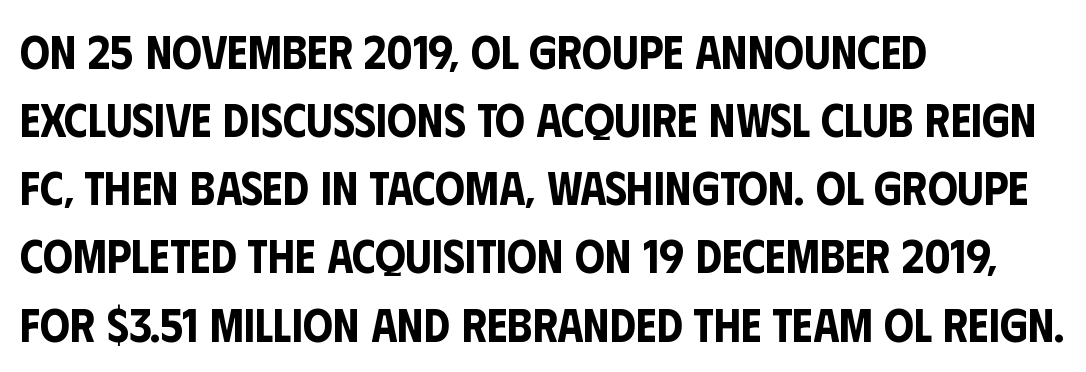
{"serif": "no", "italic": "no", "width": "condensed", "stroke_contrast": "low", "x_height": "large", "monospaced": "no", "underline": "no", "align": "left", "line_spacing": "normal", "line_spacing_ratio": 1.45, "letter_spacing": "normal", "letter_spacing_em": 0.0, "glyph_px": 47}
